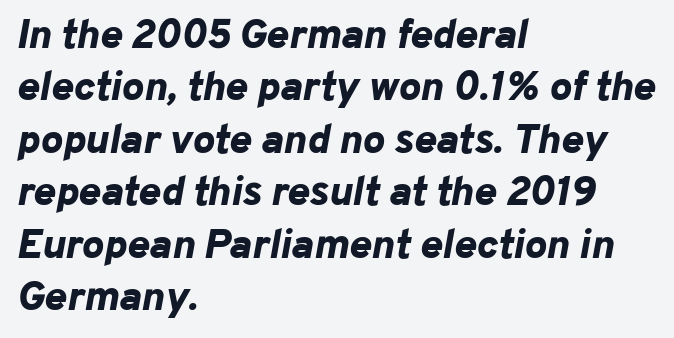
A typesetter would call this proportional, since set widths differ per character. Layout note: lines flush left. Spacing between characters is what you'd get straight out of the box. Compared with an ordinary text face, these strokes are far heavier — a full bold. The line-height multiplier appears to be the usual default.
